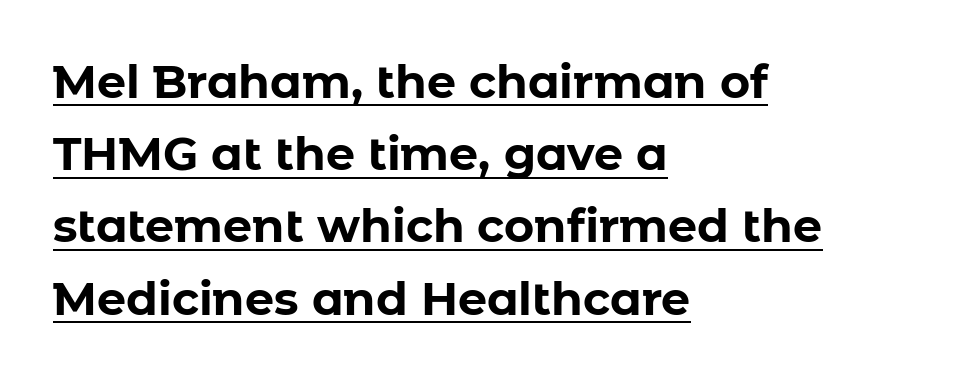
{"serif": "no", "italic": "no", "bold": "yes", "weight": "bold", "width": "normal", "stroke_contrast": "low", "x_height": "medium", "monospaced": "no", "underline": "yes", "align": "left", "line_spacing": "normal", "line_spacing_ratio": 1.57, "letter_spacing": "normal", "letter_spacing_em": 0.0, "glyph_px": 46}
